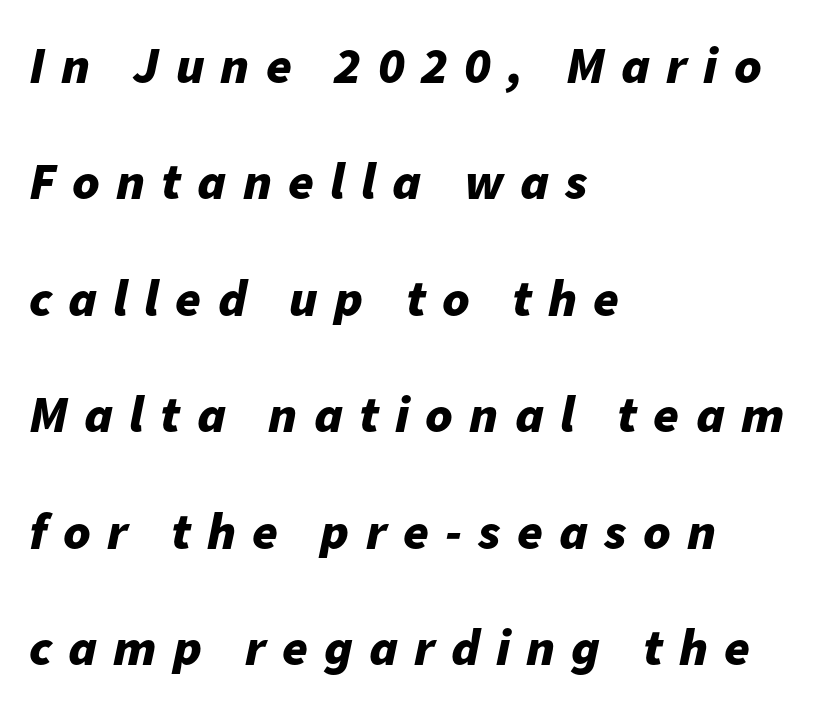
Q: Is the text bold? A: Yes.
Q: Is the text italic (slanted)? A: Yes, it leans right by about 11 degrees.
Q: Is the text underlined? A: No.
Q: How is the paragraph aligned? A: Left-aligned.
Q: Is the spacing between letters normal or unusually wide? A: Unusually wide.
Q: Is the spacing between lines tight, normal or loose? A: Loose.
Q: Width (condensed, normal, or wide)? A: Normal.
Q: Stroke contrast? A: Low.
Q: x-height? A: Medium.
Q: Monospaced? A: No.
